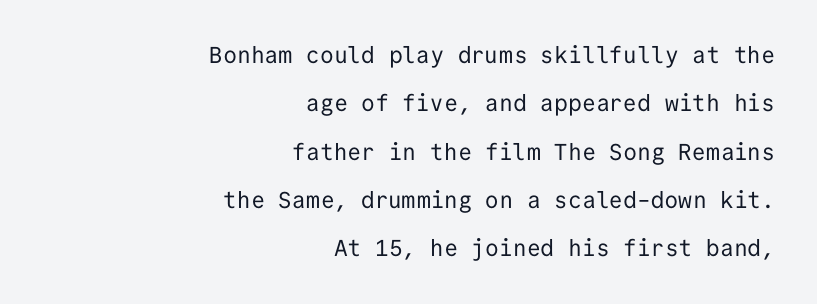
Q: Is the text bold? A: No.
Q: Is the text italic (slanted)? A: No, it is upright.
Q: Is the text underlined? A: No.
Q: How is the paragraph aligned? A: Right-aligned.
Q: Is the spacing between letters normal or unusually wide? A: Normal.
Q: Is the spacing between lines tight, normal or loose? A: Loose.
